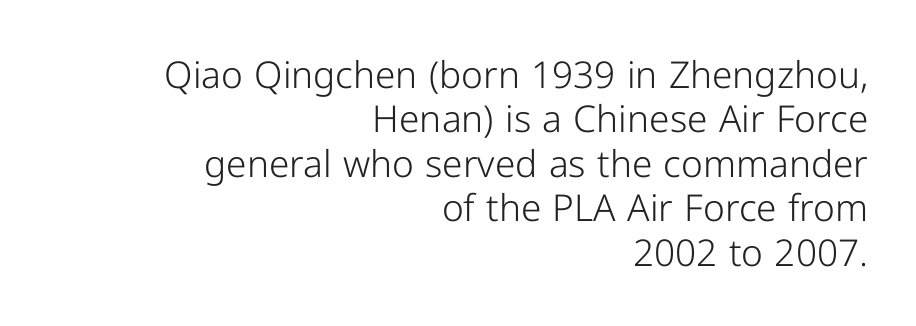
The designer went with a sans here, leaving each stem footless. Is the stroke heavy? The answer is a plain regular-or-lighter. Characters follow at the spacing the type designer built in. Here the designer chose a conventional face with non-uniform glyph widths. Each row of text sits above clean, open space. Reading down the block, your eye finds every line finishing at a fixed right position.
